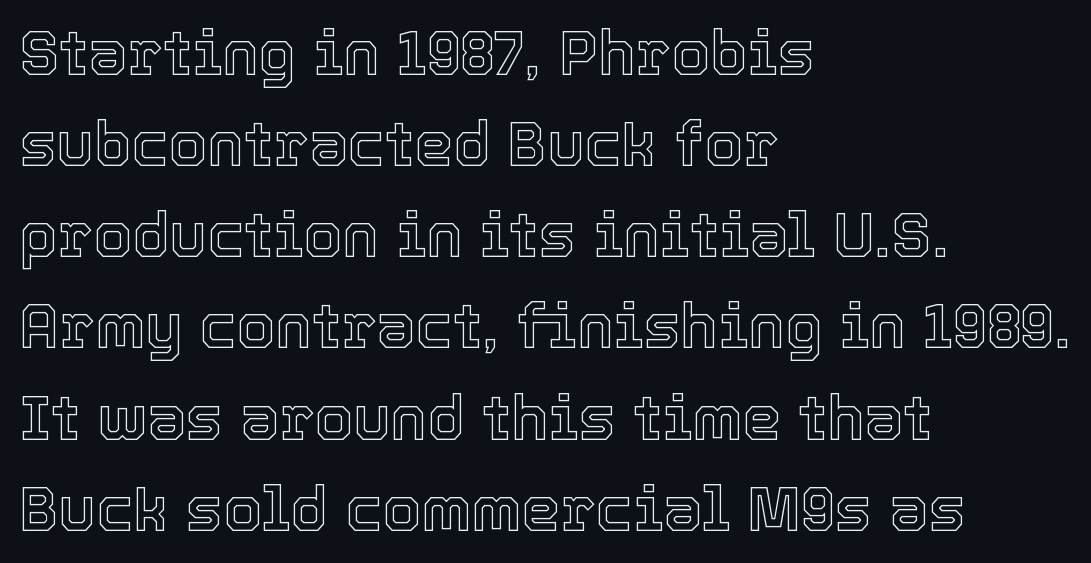
Descenders hang freely into open space. Left-aligned paragraph, ragged on the right. The letters stand straight up with perfectly vertical stems. A normal amount of white space separates one row of letters from the next. This sample has the flowing, uneven cadence of proportional lettering.
